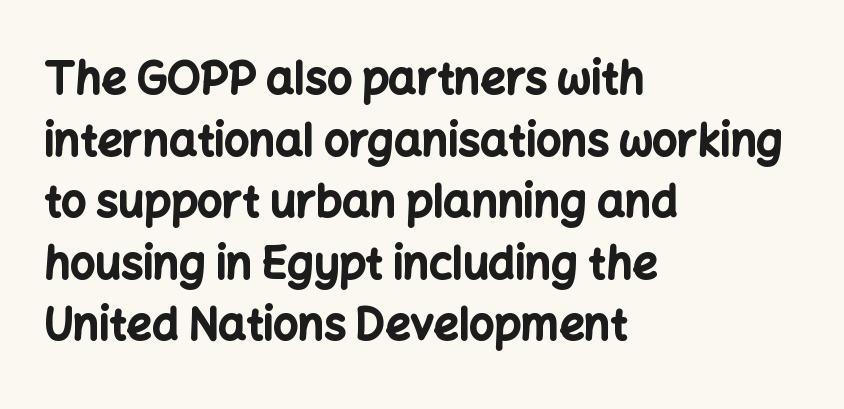
Unlike italic type, these characters show no tilt at all. The space directly below the letters is spotless. Varying glyph widths throughout — classic text-font behaviour. Plenty of ink on the page — the face is bold. The ragged edge is on the right, which tells us the setting is flush left.
